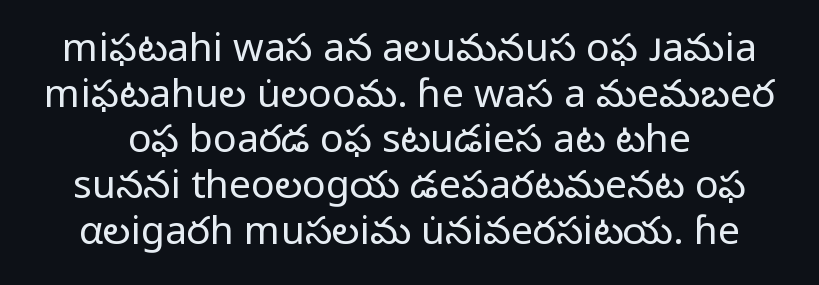
In terms of letterspacing, this is plain default setting. Each stroke keeps to a modest, everyday thickness or less. This is roman type, the default non-slanted kind. Are there feet on the stems? There aren't — it's a sans.
